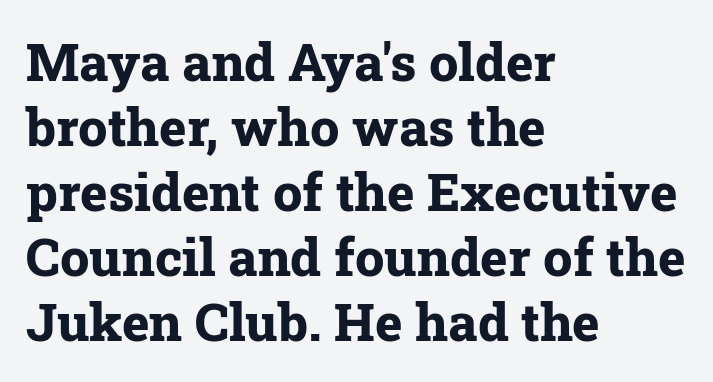
Look at the tracking — it's just the regular setting, nothing added. A bare baseline throughout the passage. What kind of face is this? One with serifs. Thick stems and heavy bowls — unmistakably bold.
